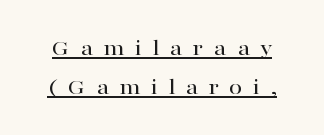
The image shows 24 px text type, upright; set normal line spacing (1.62x), unusually wide letter spacing (+0.42 em), underlined.
